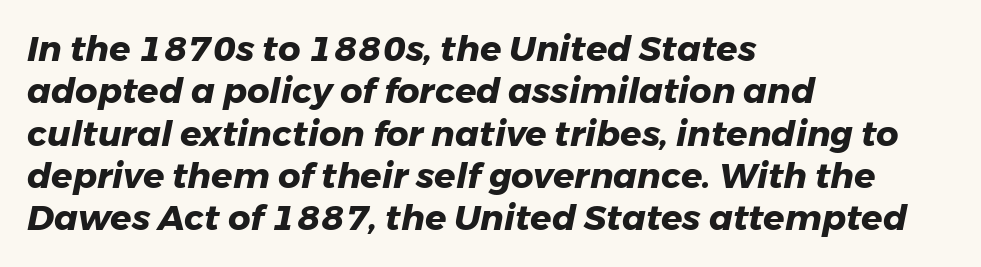
The image shows 35 px heavy type, italic (leaning right); set left-aligned, line spacing 1.21x, normal letter spacing, not underlined; low stroke contrast and a medium x-height.
